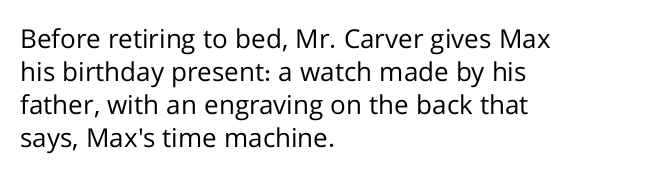
Q: Is the text bold? A: No.
Q: Is the text italic (slanted)? A: No, it is upright.
Q: Is the text underlined? A: No.
Q: How is the paragraph aligned? A: Left-aligned.
Q: Is the spacing between letters normal or unusually wide? A: Normal.
Q: Is the spacing between lines tight, normal or loose? A: Normal.
